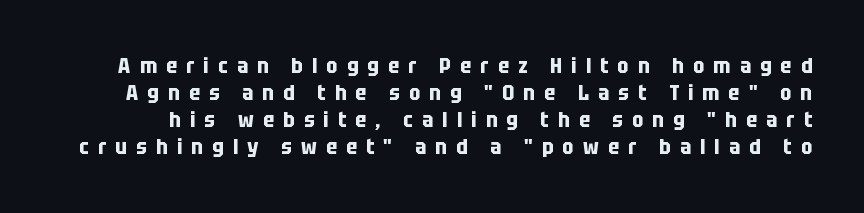
Q: Is the text bold? A: Yes.
Q: Is the text italic (slanted)? A: No, it is upright.
Q: Is the text underlined? A: No.
Q: Is the spacing between letters normal or unusually wide? A: Unusually wide.
Q: Is the spacing between lines tight, normal or loose? A: Normal.
